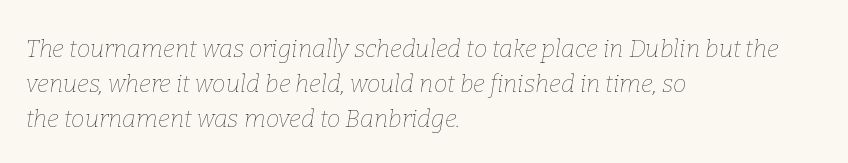
The image shows 24 px text type, italic (leaning right); set left-aligned, normal line spacing (1.45x), normal letter spacing, not underlined.
